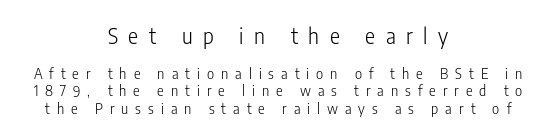
{"italic": "no", "bold": "no", "underline": "no", "align": "center", "line_spacing_ratio": 1.22, "letter_spacing": "wide", "letter_spacing_em": 0.5, "larger_block": "first", "size_ratio": 1.5, "glyph_px": 21}
